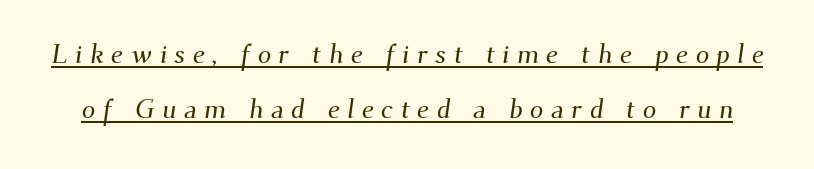
{"underline": "yes", "line_spacing": "loose", "line_spacing_ratio": 2.03, "letter_spacing": "wide", "letter_spacing_em": 0.27, "glyph_px": 27}
